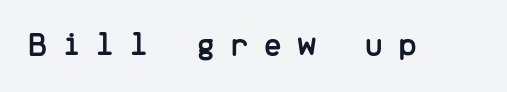
{"serif": "no", "italic": "no", "width": "normal", "stroke_contrast": "low", "x_height": "medium", "monospaced": "yes", "underline": "no", "letter_spacing": "wide", "letter_spacing_em": 0.4, "glyph_px": 35}
